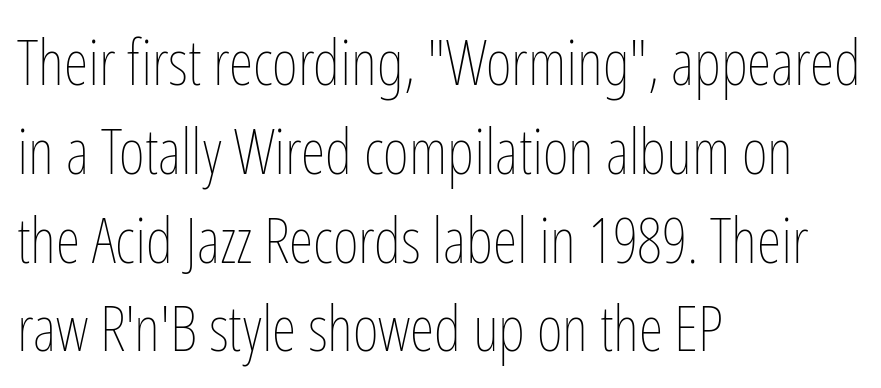
{"italic": "no", "bold": "no", "weight": "thin", "width": "condensed", "stroke_contrast": "low", "x_height": "medium", "monospaced": "no", "underline": "no", "align": "left", "line_spacing": "normal", "line_spacing_ratio": 1.41, "letter_spacing": "normal", "letter_spacing_em": 0.0, "glyph_px": 63}
